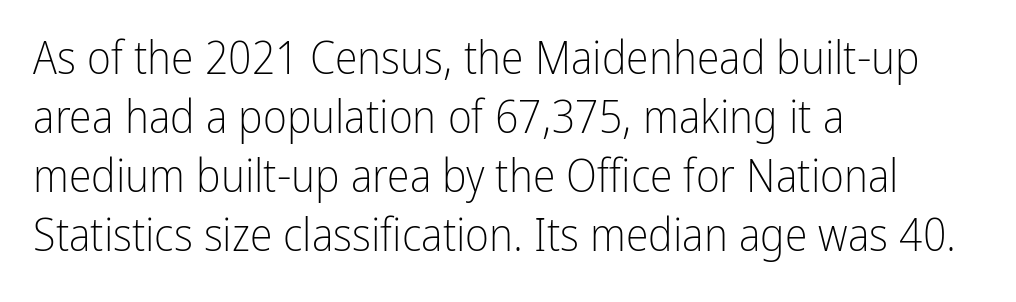
{"serif": "no", "italic": "no", "bold": "no", "weight": "light", "width": "condensed", "stroke_contrast": "low", "x_height": "medium", "monospaced": "no", "underline": "no", "align": "left", "line_spacing": "normal", "line_spacing_ratio": 1.28, "letter_spacing": "normal", "letter_spacing_em": 0.0, "glyph_px": 46}
